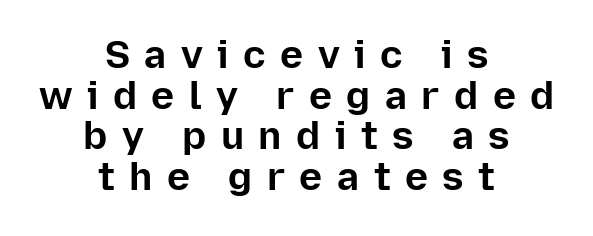
The image shows 39 px bold sans-serif type, upright; set centered, tight line spacing (1.04x), unusually wide letter spacing (+0.37 em), not underlined; low stroke contrast and a medium x-height.
